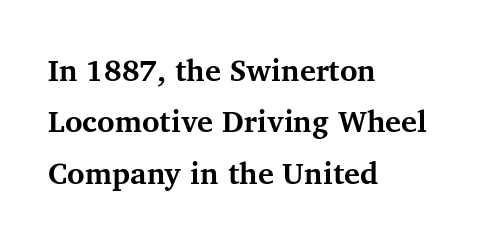
{"serif": "yes", "italic": "no", "bold": "yes", "weight": "bold", "width": "normal", "stroke_contrast": "medium", "x_height": "medium", "monospaced": "no", "underline": "no", "align": "left", "line_spacing_ratio": 1.71, "letter_spacing": "normal", "letter_spacing_em": 0.0, "glyph_px": 30}
